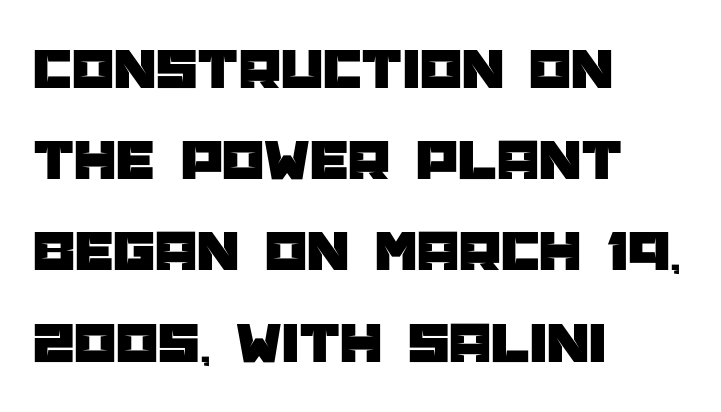
The image shows 60 px sans-serif type, upright; set left-aligned, normal line spacing (1.52x), normal letter spacing, not underlined; low stroke contrast and a large x-height.
